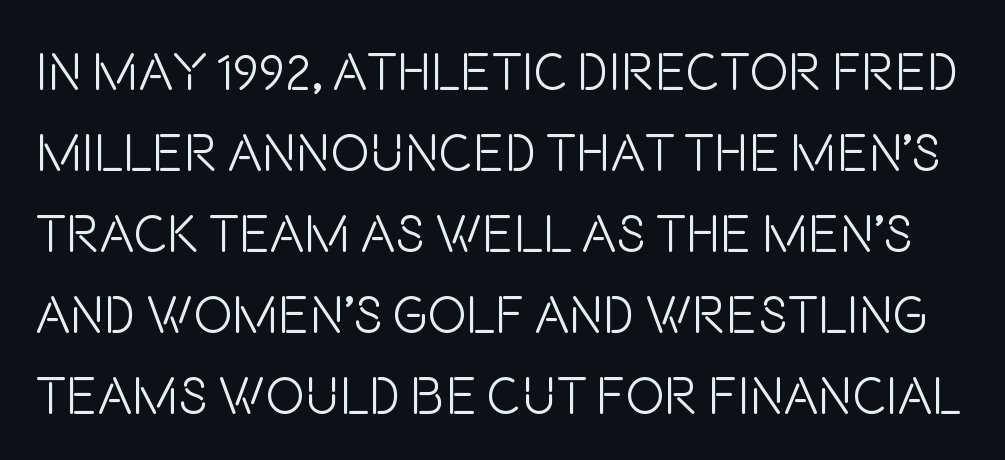
Q: Is the text bold? A: No.
Q: Is the text italic (slanted)? A: No, it is upright.
Q: Is the typeface a serif or a sans-serif typeface? A: Sans-serif.
Q: Is the text underlined? A: No.
Q: Is the spacing between letters normal or unusually wide? A: Normal.
Q: Is the spacing between lines tight, normal or loose? A: Normal.
Q: Width (condensed, normal, or wide)? A: Condensed.
Q: Stroke contrast? A: Low.
Q: x-height? A: Large.
Q: Monospaced? A: No.
